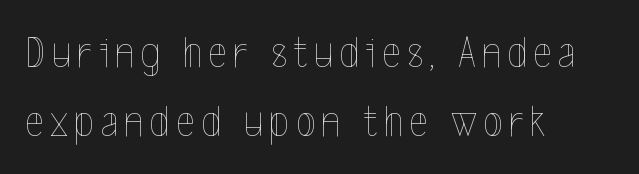
Spacing verdict: proportional, widths tailored to each character. Every row of glyphs begins at an identical x-position on the left. The zone under the glyphs is completely vacant. Successive baselines arrive at the customary interval. Counters stay open thanks to moderate or lighter strokes. These lines were composed using upright roman letters.
